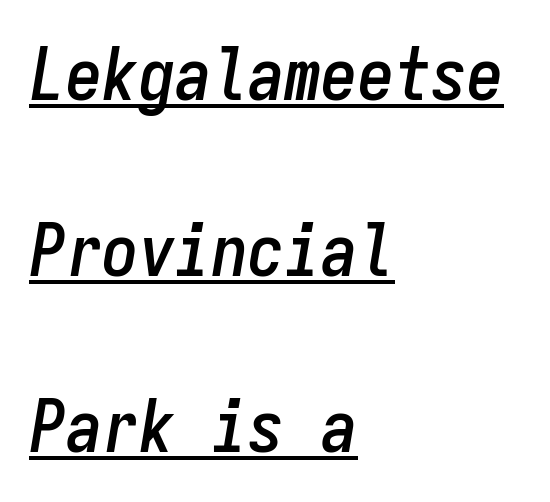
{"italic": "yes", "lean": "right", "slant_degrees": 9, "width": "condensed", "stroke_contrast": "low", "x_height": "medium", "monospaced": "yes", "underline": "yes", "align": "left", "line_spacing": "loose", "line_spacing_ratio": 2.41, "letter_spacing": "normal", "letter_spacing_em": 0.0, "glyph_px": 73}
